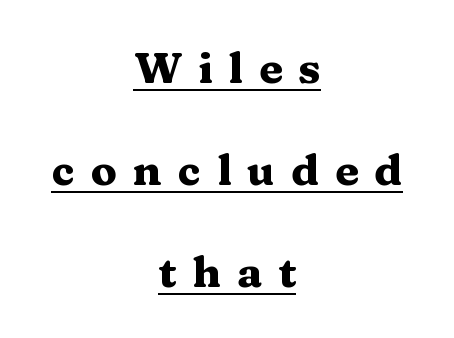
{"serif": "yes", "italic": "no", "bold": "yes", "weight": "heavy", "width": "wide", "stroke_contrast": "medium", "x_height": "medium", "monospaced": "no", "underline": "yes", "align": "center", "line_spacing": "loose", "line_spacing_ratio": 2.37, "letter_spacing": "wide", "letter_spacing_em": 0.37, "glyph_px": 43}
